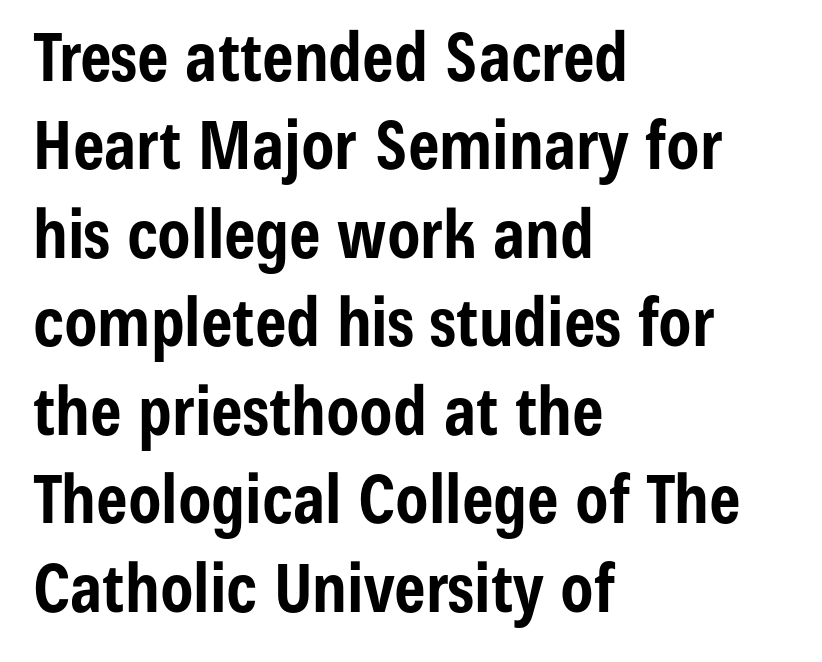
The image shows 67 px bold, condensed sans-serif type, upright; set left-aligned, normal line spacing (1.32x), normal letter spacing, not underlined; low stroke contrast and a medium x-height.
